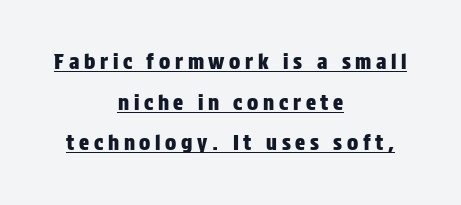
A student would call this center alignment; a typographer would say set centered. A baseline rule has been typeset under these characters. Between one letter and the next there's a generous, obvious gap. Ascenders rise straight up at ninety degrees.
